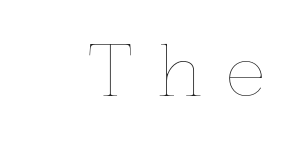
Nope, not italic — everything's standing straight. These lines are rendered in a variable-pitch font. Reading down the block, your eye finds every line finishing at a fixed right position. Words float on clear page, feet unadorned.
